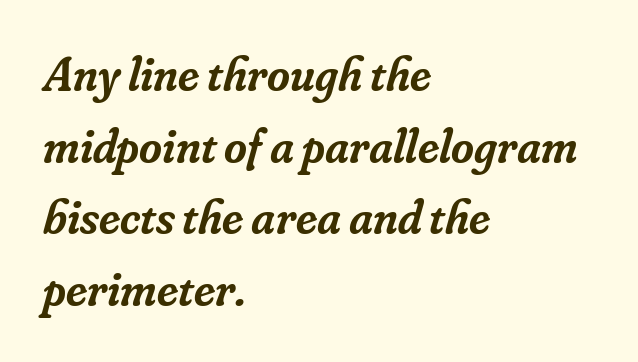
Q: Is the text bold? A: Semi-bold.
Q: Is the text italic (slanted)? A: Yes, it leans right by about 16 degrees.
Q: Is the typeface a serif or a sans-serif typeface? A: Serif.
Q: Is the text underlined? A: No.
Q: How is the paragraph aligned? A: Left-aligned.
Q: Is the spacing between letters normal or unusually wide? A: Normal.
Q: Is the spacing between lines tight, normal or loose? A: Normal.
Q: Width (condensed, normal, or wide)? A: Normal.
Q: Stroke contrast? A: Low.
Q: x-height? A: Small.
Q: Monospaced? A: No.
